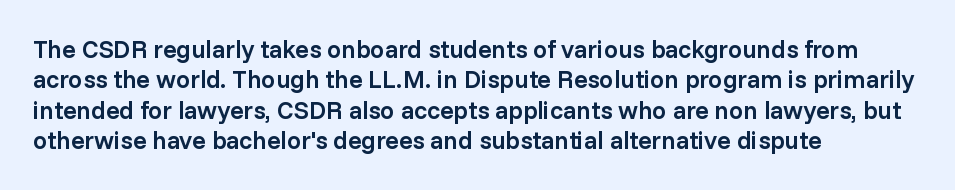
Q: Is the text bold? A: Semi-bold.
Q: Is the text italic (slanted)? A: No, it is upright.
Q: Is the text underlined? A: No.
Q: How is the paragraph aligned? A: Left-aligned.
Q: Is the spacing between letters normal or unusually wide? A: Normal.
